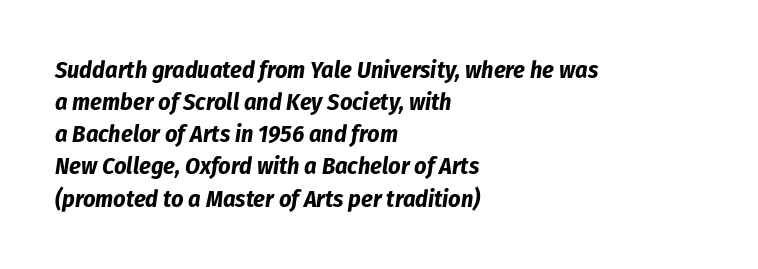
Every row of glyphs begins at an identical x-position on the left. These lines sit exactly where default settings would place them. Standard letterfit; no display-style spreading of the glyphs. Heavy-handed strokes throughout: this text is bold.
